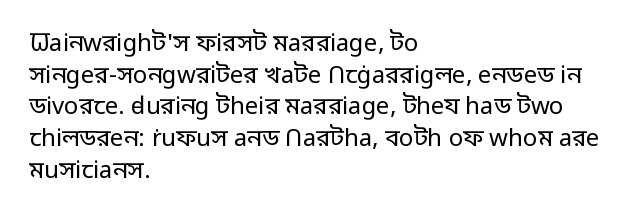
The image shows 24 px text type, upright; set left-aligned, normal line spacing (1.32x), normal letter spacing, not underlined.
